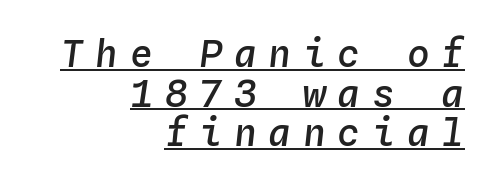
Q: Is the text bold? A: Semi-bold.
Q: Is the text italic (slanted)? A: Yes, it leans right by about 4 degrees.
Q: Is the text underlined? A: Yes.
Q: How is the paragraph aligned? A: Right-aligned.
Q: Is the spacing between letters normal or unusually wide? A: Unusually wide.
Q: Is the spacing between lines tight, normal or loose? A: Tight.
Q: Width (condensed, normal, or wide)? A: Normal.
Q: Stroke contrast? A: Low.
Q: x-height? A: Medium.
Q: Monospaced? A: Yes.
